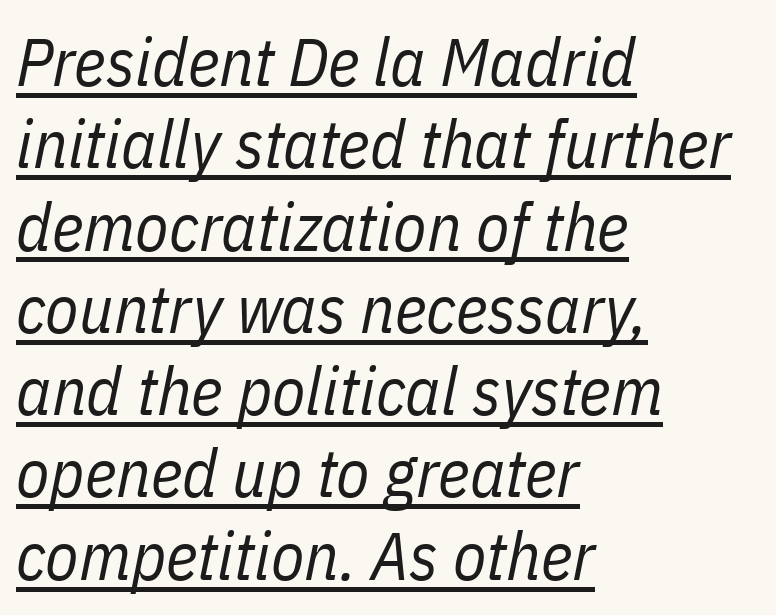
The image shows 68 px regular-weight, condensed type, italic (leaning right); set left-aligned, line spacing 1.21x, normal letter spacing, underlined; low stroke contrast and a medium x-height.
